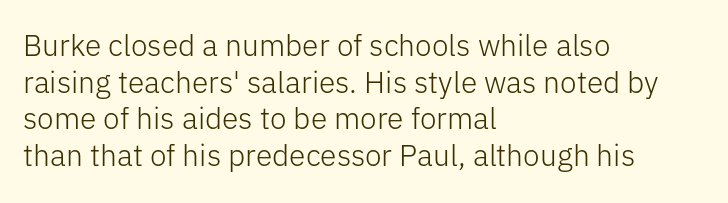
Q: Is the text bold? A: No.
Q: Is the text italic (slanted)? A: No, it is upright.
Q: Is the typeface a serif or a sans-serif typeface? A: Sans-serif.
Q: Is the text underlined? A: No.
Q: How is the paragraph aligned? A: Left-aligned.
Q: Is the spacing between letters normal or unusually wide? A: Normal.
Q: Width (condensed, normal, or wide)? A: Normal.
Q: Stroke contrast? A: Low.
Q: x-height? A: Medium.
Q: Monospaced? A: No.
